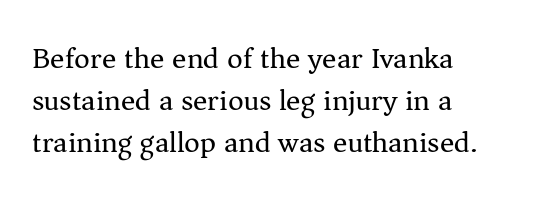
Q: Is the text bold? A: No.
Q: Is the text italic (slanted)? A: No, it is upright.
Q: Is the typeface a serif or a sans-serif typeface? A: Serif.
Q: Is the text underlined? A: No.
Q: How is the paragraph aligned? A: Left-aligned.
Q: Is the spacing between letters normal or unusually wide? A: Normal.
Q: Is the spacing between lines tight, normal or loose? A: Normal.
Q: Width (condensed, normal, or wide)? A: Normal.
Q: Stroke contrast? A: Medium.
Q: x-height? A: Medium.
Q: Monospaced? A: No.
